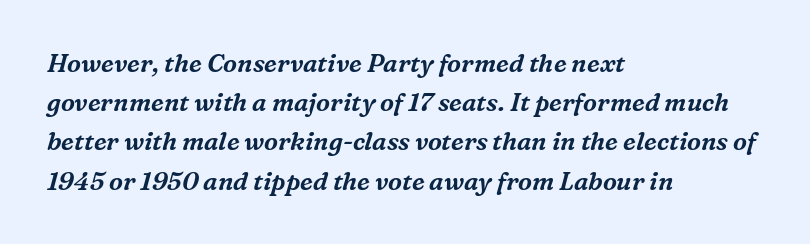
The lettering tilts uniformly, giving the passage an italic look. A normal amount of white space separates one row of letters from the next. All the whitespace from short lines collects on the right. The space directly below the letters is spotless. Is the letter spacing exaggerated? No — it looks like the ordinary default.
